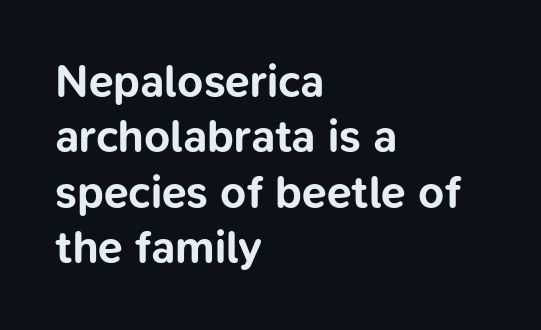
{"serif": "no", "italic": "no", "bold": "yes", "weight": "bold", "width": "normal", "stroke_contrast": "low", "x_height": "medium", "monospaced": "no", "underline": "no", "align": "left", "line_spacing_ratio": 1.23, "letter_spacing": "normal", "letter_spacing_em": 0.0, "glyph_px": 45}
